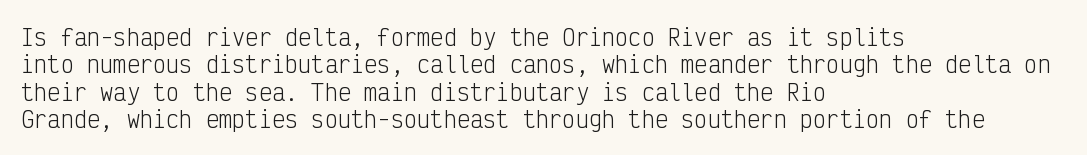
{"italic": "no", "bold": "no", "underline": "no", "align": "left", "line_spacing_ratio": 1.24, "letter_spacing": "normal", "letter_spacing_em": 0.0, "glyph_px": 22}
